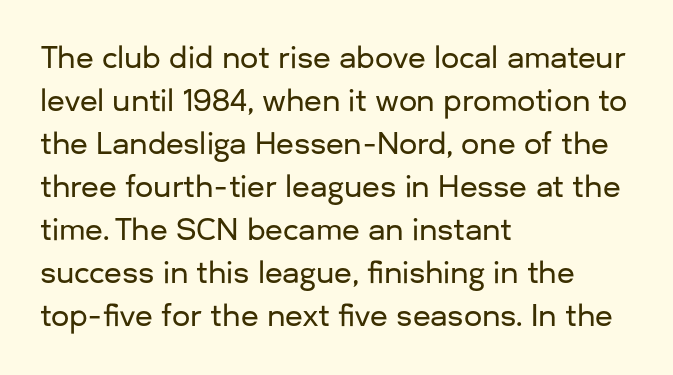
{"serif": "no", "italic": "no", "width": "normal", "stroke_contrast": "low", "x_height": "medium", "monospaced": "no", "underline": "no", "align": "left", "line_spacing": "normal", "line_spacing_ratio": 1.48, "letter_spacing": "normal", "letter_spacing_em": 0.0, "glyph_px": 29}
